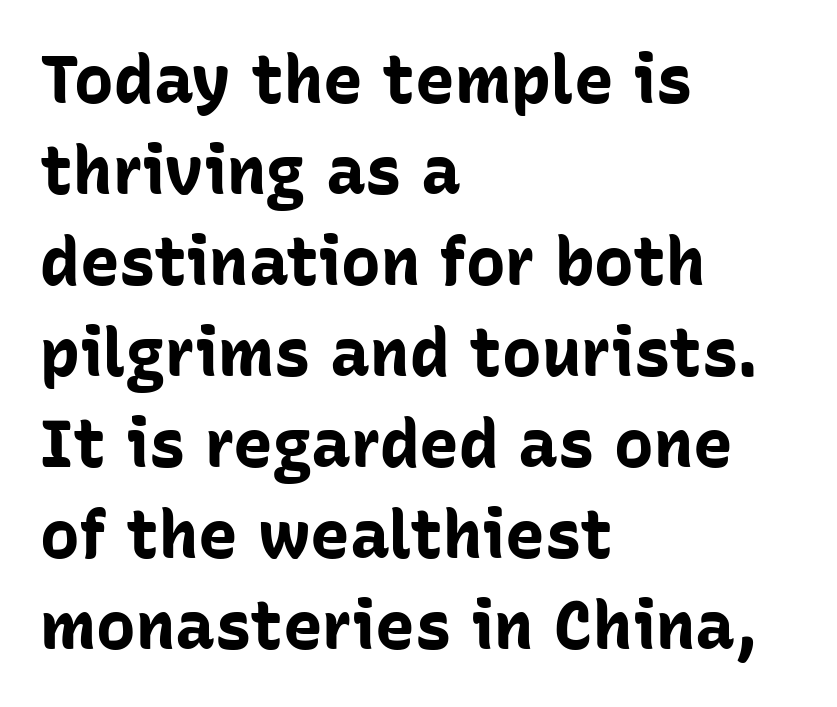
Clear beneath every line of the passage. Does the type have serifs? No, each stem ends abruptly. Does the leading feel generous? No, just average. The face used here is proportionally spaced, like ordinary book or web type. Ascenders rise straight up at ninety degrees. The setting favours the left margin, as ordinary paragraphs usually do.
